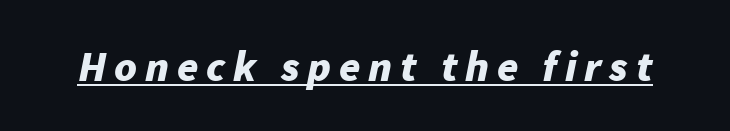
You'd pick this weight for a headline — it's a proper bold. You can see a thin bar hugging the bottom of the glyphs. The rendering uses natural spacing where letterforms have individual widths. The face used here has a pronounced slope to its letters.
